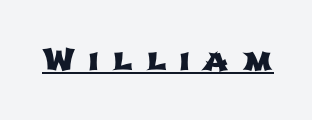
{"serif": "no", "width": "wide", "stroke_contrast": "low", "x_height": "medium", "monospaced": "no", "underline": "yes", "letter_spacing": "wide", "letter_spacing_em": 0.43, "glyph_px": 31}
